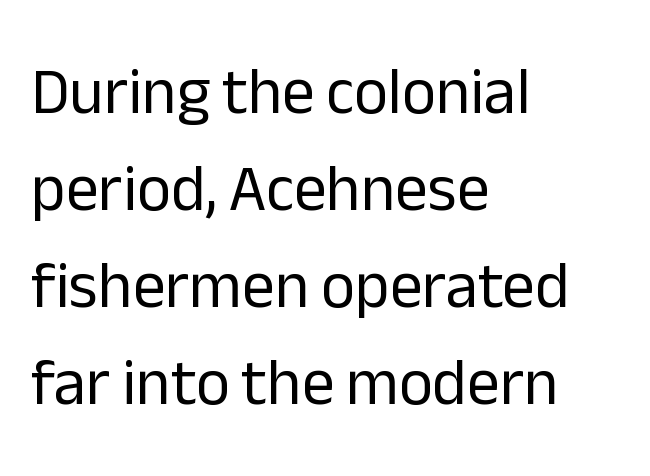
Any mark beneath the type? The region is blank. Compared with typical body copy, the letter spacing here is the same. The face used here is a sans, in the tradition of grotesques and geometrics. A typesetter would mark this as roman, not italic. Vertical stems look standard width or narrower in stroke. You could not count columns in this text — the font is proportionally spaced.
